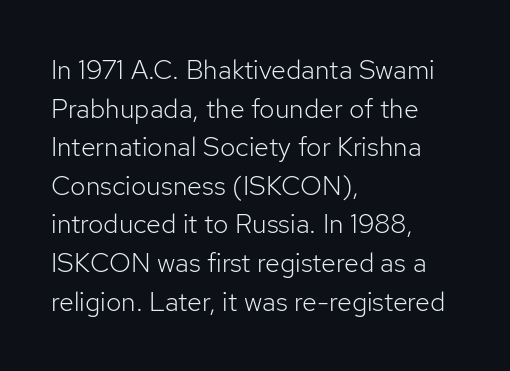
The image shows 27 px text type, upright; set left-aligned, normal line spacing (1.43x), normal letter spacing, not underlined.
